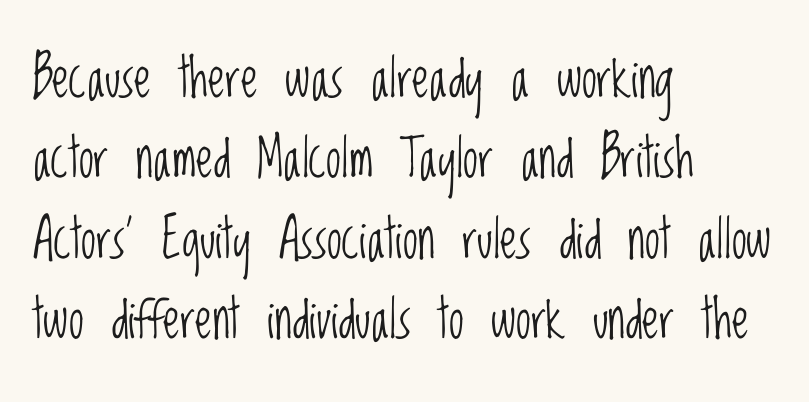
Q: Is the text bold? A: No.
Q: Is the text italic (slanted)? A: No, it is upright.
Q: Is the typeface a serif or a sans-serif typeface? A: Sans-serif.
Q: Is the text underlined? A: No.
Q: How is the paragraph aligned? A: Left-aligned.
Q: Is the spacing between letters normal or unusually wide? A: Normal.
Q: Is the spacing between lines tight, normal or loose? A: Normal.
Q: Width (condensed, normal, or wide)? A: Condensed.
Q: Stroke contrast? A: Low.
Q: x-height? A: Large.
Q: Monospaced? A: No.
